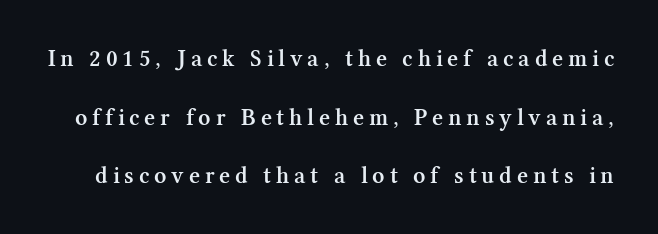
{"italic": "no", "bold": "semi", "underline": "no", "line_spacing": "loose", "line_spacing_ratio": 2.44, "letter_spacing": "wide", "letter_spacing_em": 0.2, "glyph_px": 24}
